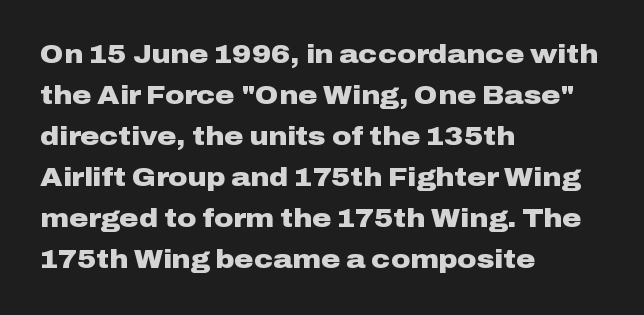
The image shows 26 px bold type, upright; set left-aligned, normal line spacing (1.58x), normal letter spacing, not underlined.
